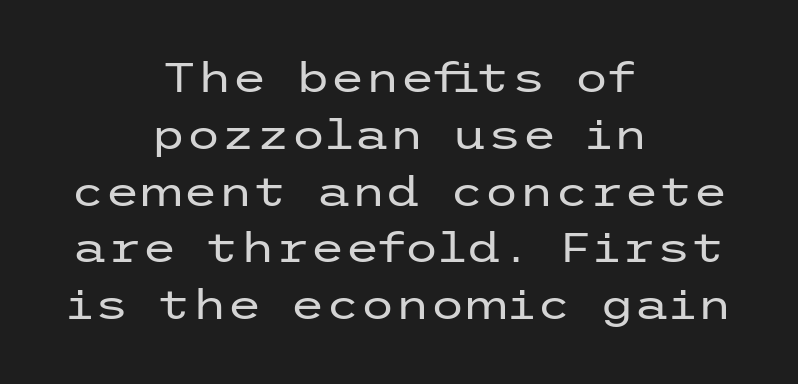
Q: Is the text bold? A: No.
Q: Is the text italic (slanted)? A: No, it is upright.
Q: Is the typeface a serif or a sans-serif typeface? A: Sans-serif.
Q: Is the text underlined? A: No.
Q: How is the paragraph aligned? A: Centered.
Q: Is the spacing between letters normal or unusually wide? A: Normal.
Q: Is the spacing between lines tight, normal or loose? A: Normal.
Q: Width (condensed, normal, or wide)? A: Wide.
Q: Stroke contrast? A: Low.
Q: x-height? A: Medium.
